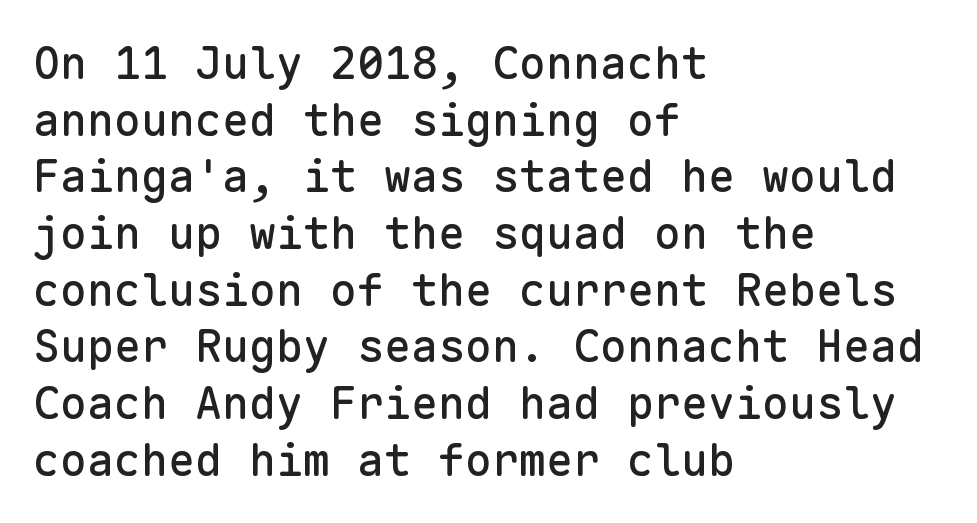
The image shows 45 px sans-serif type, upright, monospaced; set left-aligned, normal line spacing (1.26x), normal letter spacing, not underlined; low stroke contrast and a medium x-height.
